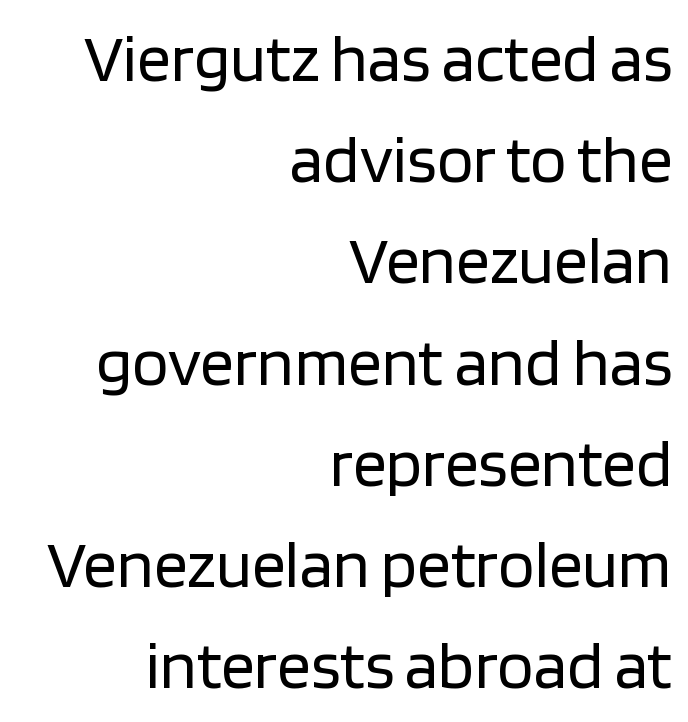
Q: Is the text bold? A: No.
Q: Is the text italic (slanted)? A: No, it is upright.
Q: Is the typeface a serif or a sans-serif typeface? A: Sans-serif.
Q: Is the text underlined? A: No.
Q: How is the paragraph aligned? A: Right-aligned.
Q: Is the spacing between letters normal or unusually wide? A: Normal.
Q: Is the spacing between lines tight, normal or loose? A: Normal.
Q: Width (condensed, normal, or wide)? A: Normal.
Q: Stroke contrast? A: Low.
Q: x-height? A: Large.
Q: Monospaced? A: No.
